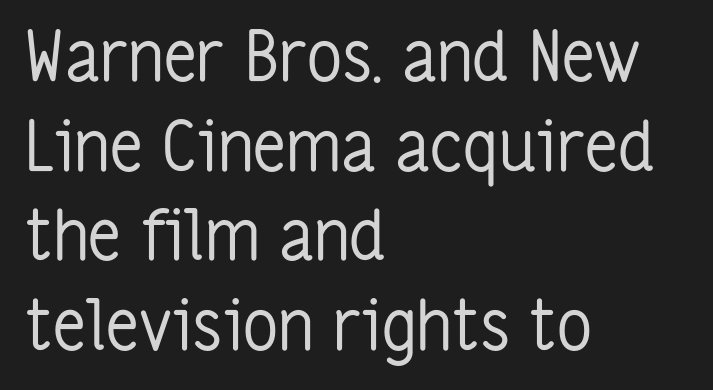
The image shows 69 px regular-weight, condensed sans-serif type, upright; set left-aligned, normal line spacing (1.3x), normal letter spacing, not underlined; low stroke contrast and a medium x-height.
